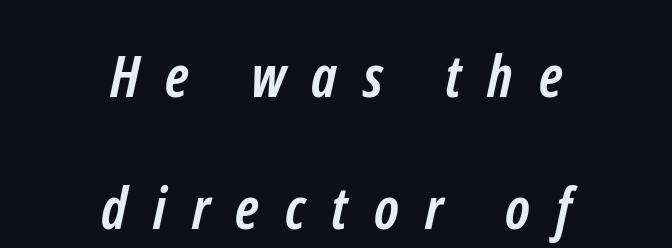
{"serif": "no", "bold": "yes", "weight": "semibold", "width": "condensed", "stroke_contrast": "low", "x_height": "medium", "monospaced": "no", "underline": "no", "align": "center", "line_spacing": "loose", "line_spacing_ratio": 2.27, "letter_spacing": "wide", "letter_spacing_em": 0.45, "glyph_px": 58}
